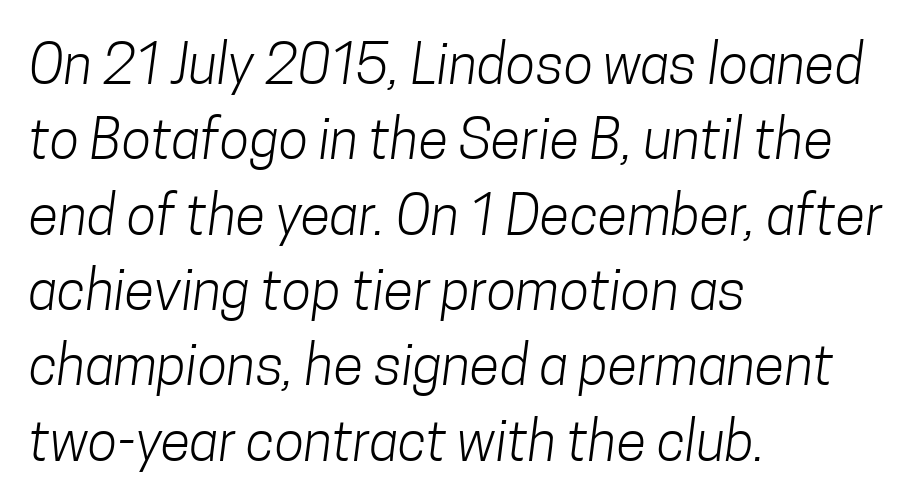
The image shows 55 px light, condensed sans-serif type; set left-aligned, normal line spacing (1.37x), normal letter spacing, not underlined; low stroke contrast and a medium x-height.
